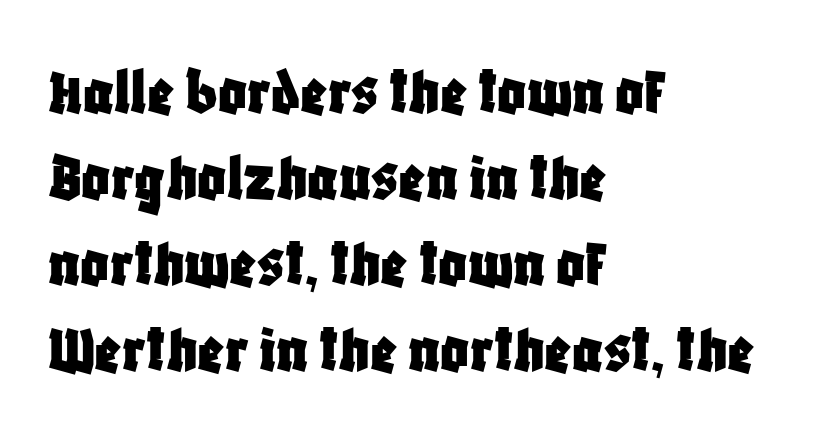
{"serif": "no", "italic": "no", "width": "condensed", "stroke_contrast": "low", "x_height": "large", "monospaced": "no", "underline": "no", "align": "left", "line_spacing_ratio": 1.23, "letter_spacing": "normal", "letter_spacing_em": 0.0, "glyph_px": 70}
